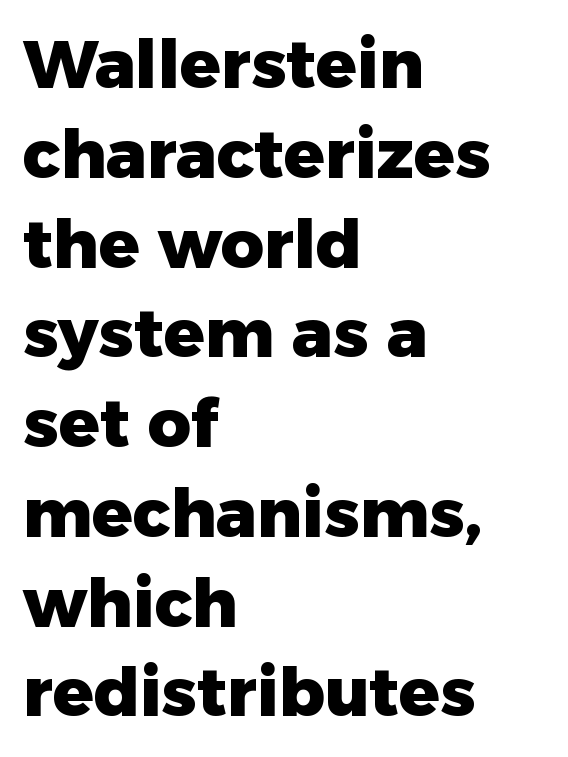
Q: Is the text bold? A: Yes.
Q: Is the text italic (slanted)? A: No, it is upright.
Q: Is the typeface a serif or a sans-serif typeface? A: Sans-serif.
Q: Is the text underlined? A: No.
Q: How is the paragraph aligned? A: Left-aligned.
Q: Is the spacing between letters normal or unusually wide? A: Normal.
Q: Is the spacing between lines tight, normal or loose? A: Normal.
Q: Width (condensed, normal, or wide)? A: Normal.
Q: Stroke contrast? A: Low.
Q: x-height? A: Medium.
Q: Monospaced? A: No.
